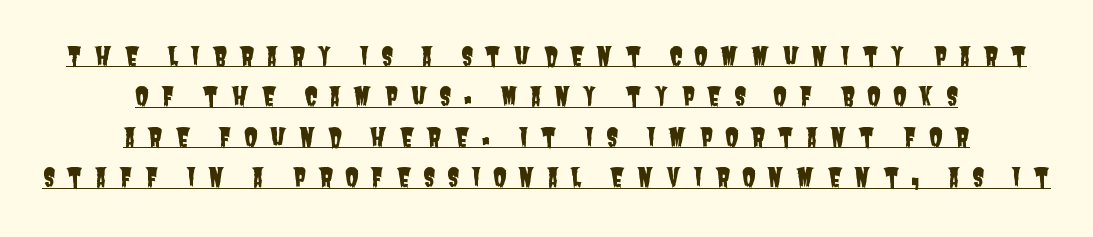
Decoration check: the copy is underlined. Horizontal bands of white between lines are of average thickness. A student would call this center alignment; a typographer would say set centered. Tracking value appears strongly positive — letters spread wide.
